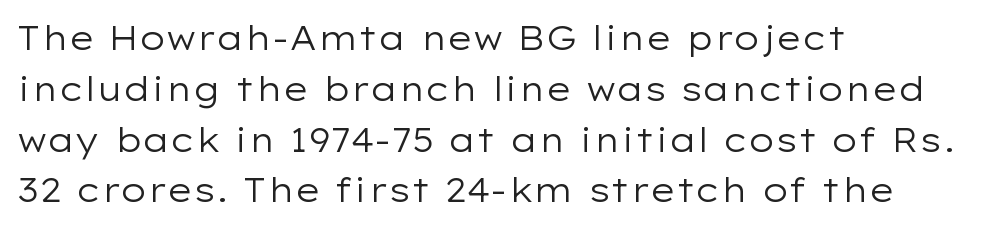
Letters rest on an invisible, unmarked baseline. Varying glyph widths throughout — classic text-font behaviour. Regular leading. Weight: regular or lighter. A student would call this left alignment; a typographer would say flush left, rag right. Nobody touched the tracking dial on this one.
